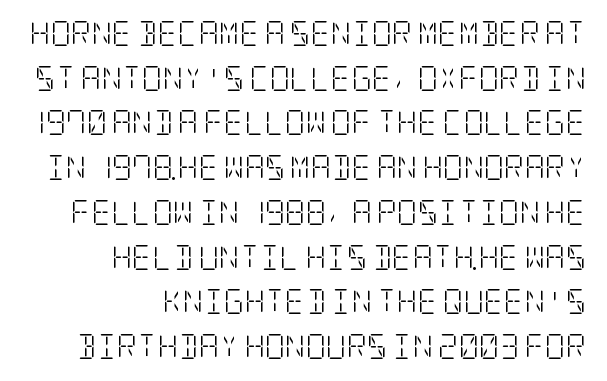
Q: Is the text bold? A: No.
Q: Is the text italic (slanted)? A: No, it is upright.
Q: Is the text underlined? A: No.
Q: How is the paragraph aligned? A: Right-aligned.
Q: Is the spacing between letters normal or unusually wide? A: Normal.
